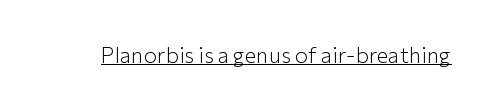
Does a line run under the words? Yes, clearly. Each word holds together tightly as a unit, with standard inter-letter gaps. When letters stand straight like this, we call the style roman or upright. Compared with a typical body face, this is equally light or lighter still.
